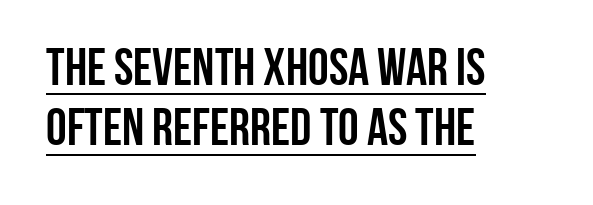
Q: Is the text bold? A: Yes.
Q: Is the text italic (slanted)? A: No, it is upright.
Q: Is the typeface a serif or a sans-serif typeface? A: Sans-serif.
Q: Is the text underlined? A: Yes.
Q: How is the paragraph aligned? A: Left-aligned.
Q: Is the spacing between letters normal or unusually wide? A: Normal.
Q: Width (condensed, normal, or wide)? A: Condensed.
Q: Stroke contrast? A: Low.
Q: x-height? A: Large.
Q: Monospaced? A: No.
